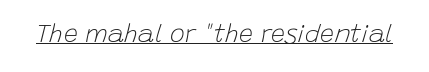
These lines were composed using italics. No extra tracking has been applied to these lines. You can see a thin bar hugging the bottom of the glyphs. This is not heavy type; no bold has been used.
